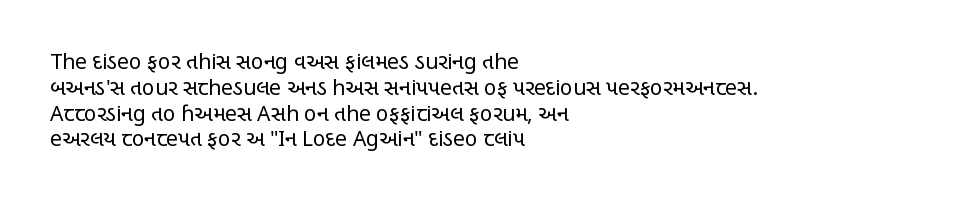
Q: Is the text bold? A: No.
Q: Is the text italic (slanted)? A: No, it is upright.
Q: Is the text underlined? A: No.
Q: How is the paragraph aligned? A: Left-aligned.
Q: Is the spacing between letters normal or unusually wide? A: Normal.
